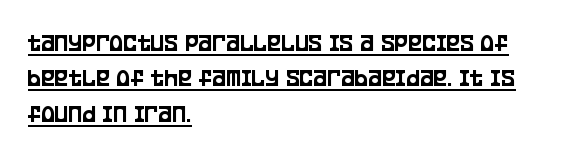
{"italic": "no", "underline": "yes", "align": "left", "line_spacing": "normal", "line_spacing_ratio": 1.36, "letter_spacing": "normal", "letter_spacing_em": 0.0, "glyph_px": 26}
